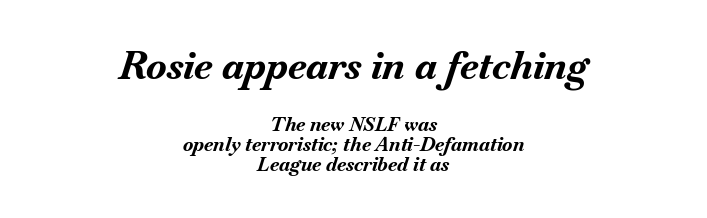
{"italic": "yes", "lean": "right", "slant_degrees": 18, "bold": "yes", "weight": "bold", "width": "normal", "stroke_contrast": "medium", "x_height": "small", "monospaced": "no", "underline": "no", "align": "center", "line_spacing": "tight", "line_spacing_ratio": 1.06, "letter_spacing": "normal", "letter_spacing_em": 0.0, "larger_block": "first", "size_ratio": 2.0, "glyph_px": 38}
